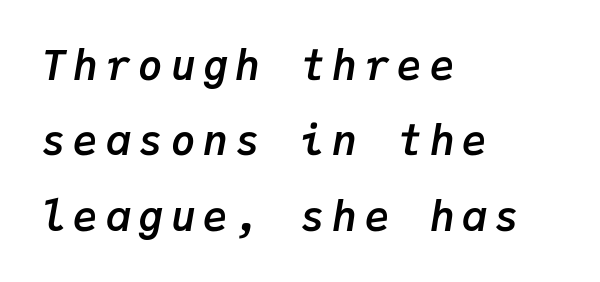
You could count columns in this text — the font is strictly monospaced. Short and long lines alike share a common starting point at left. These lines were composed using italics. Descender tails drop into unmarked territory. The rendering uses a bold face; every stroke is thick and dark.
